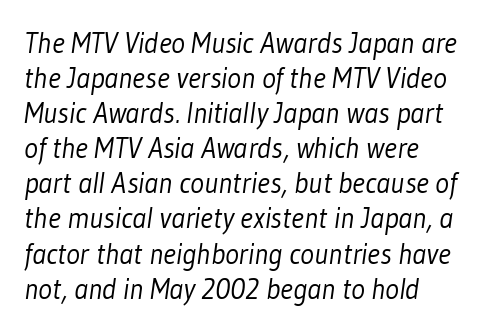
{"serif": "no", "bold": "no", "weight": "light", "width": "condensed", "stroke_contrast": "low", "x_height": "medium", "monospaced": "no", "underline": "no", "align": "left", "line_spacing_ratio": 1.21, "letter_spacing": "normal", "letter_spacing_em": 0.0, "glyph_px": 29}
